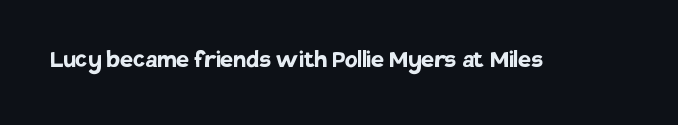
{"serif": "no", "italic": "no", "bold": "yes", "weight": "semibold", "width": "normal", "stroke_contrast": "low", "x_height": "large", "monospaced": "no", "underline": "no", "letter_spacing": "normal", "letter_spacing_em": 0.0, "glyph_px": 29}
